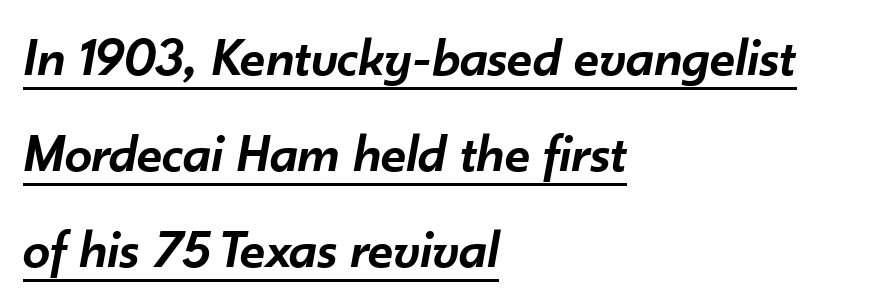
Q: Is the text bold? A: Semi-bold.
Q: Is the text italic (slanted)? A: Yes, it leans right by about 10 degrees.
Q: Is the text underlined? A: Yes.
Q: How is the paragraph aligned? A: Left-aligned.
Q: Is the spacing between letters normal or unusually wide? A: Normal.
Q: Width (condensed, normal, or wide)? A: Normal.
Q: Stroke contrast? A: Low.
Q: x-height? A: Small.
Q: Monospaced? A: No.
